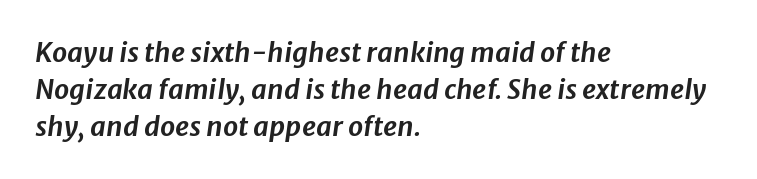
{"italic": "yes", "lean": "right", "slant_degrees": 8, "underline": "no", "align": "left", "line_spacing": "normal", "line_spacing_ratio": 1.37, "letter_spacing": "normal", "letter_spacing_em": 0.0, "glyph_px": 27}
